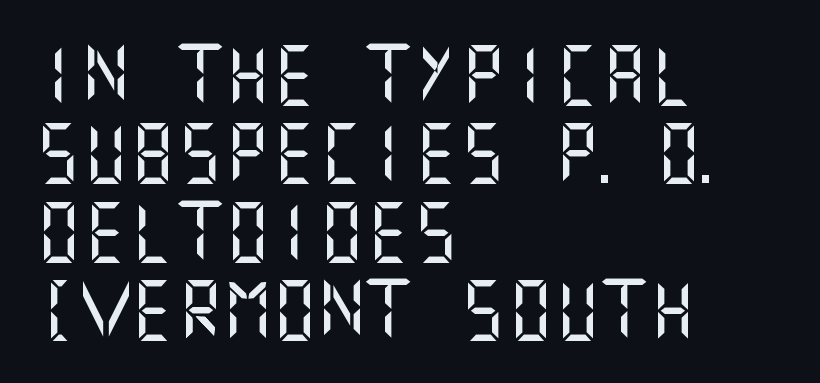
Nobody touched the tracking dial on this one. The axis of the letterforms is exactly vertical. Is this a sans? Yes — the strokes have no serifs. Notice how the passage keeps a crisp vertical edge on the left only. Each new line begins a customary step beneath the previous one. Beneath every word, the page is bare.
